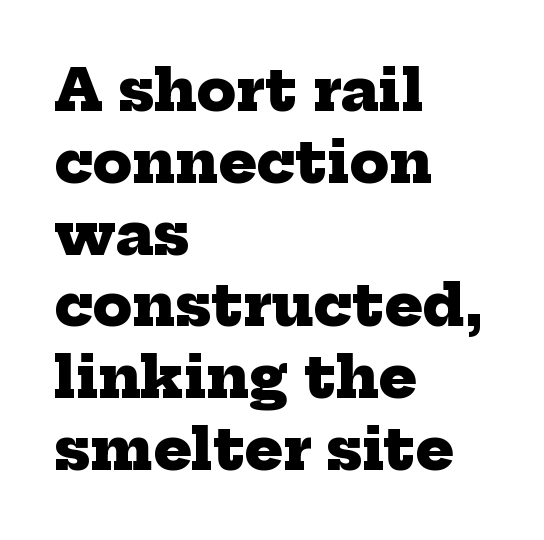
Q: Is the text bold? A: Yes.
Q: Is the typeface a serif or a sans-serif typeface? A: Serif.
Q: Is the text underlined? A: No.
Q: How is the paragraph aligned? A: Left-aligned.
Q: Is the spacing between letters normal or unusually wide? A: Normal.
Q: Is the spacing between lines tight, normal or loose? A: Normal.
Q: Width (condensed, normal, or wide)? A: Normal.
Q: Stroke contrast? A: Low.
Q: x-height? A: Medium.
Q: Monospaced? A: No.
